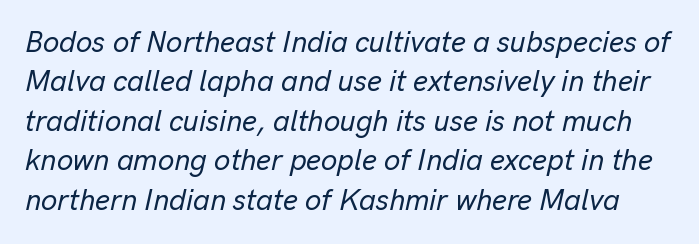
{"italic": "yes", "lean": "right", "slant_degrees": 13, "width": "normal", "stroke_contrast": "low", "x_height": "medium", "monospaced": "no", "underline": "no", "line_spacing": "normal", "line_spacing_ratio": 1.36, "letter_spacing": "normal", "letter_spacing_em": 0.0, "glyph_px": 29}
